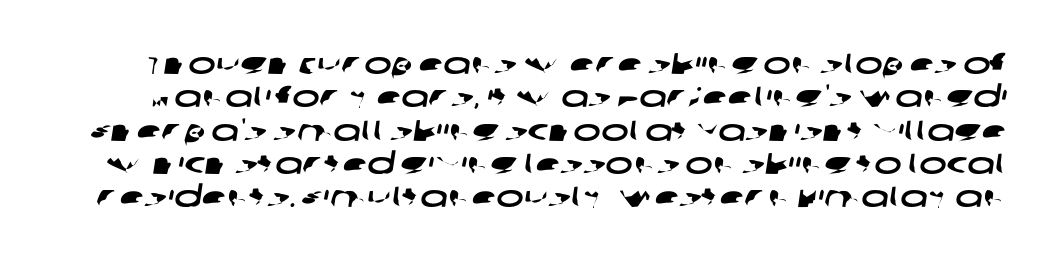
The image shows 29 px wide sans-serif type; set tight line spacing (1.15x), normal letter spacing, not underlined; low stroke contrast and a large x-height.
